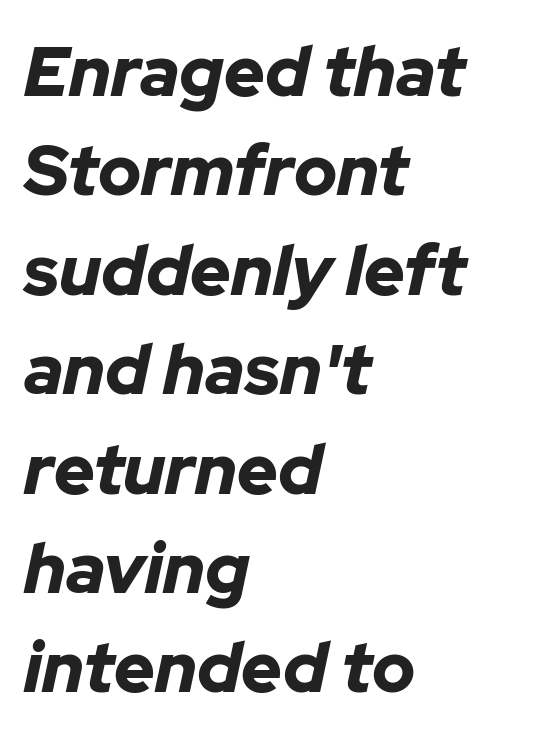
These lines are set flush left with a ragged right edge. The tracking reads as untouched default to a designer's eye. Looking at the ascenders, they clearly lean. A normal amount of white space separates one row of letters from the next. Rule under the text: the space is simply empty.
